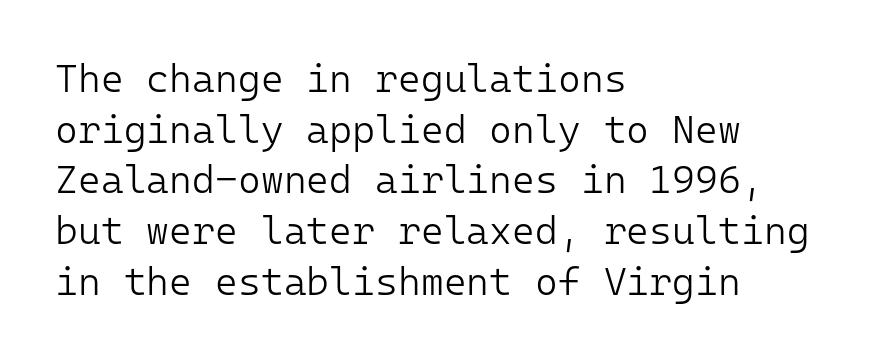
Spacing verdict: monospaced, one width for all characters. One glance says typical: line gaps are just what's usual. The passage shown is not bold in any degree. No italicization has been applied; the sample stays upright.
